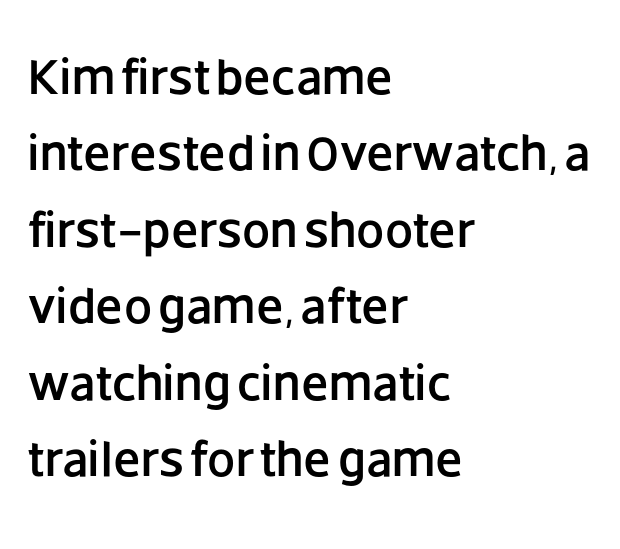
The image shows 50 px sans-serif type, upright; set left-aligned, normal line spacing (1.53x), normal letter spacing, not underlined; low stroke contrast and a large x-height.
